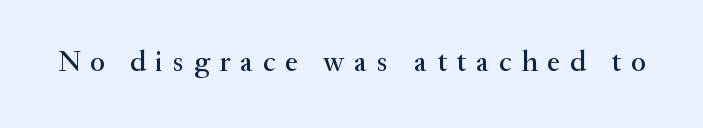
{"serif": "yes", "italic": "no", "width": "normal", "stroke_contrast": "medium", "x_height": "small", "monospaced": "no", "underline": "no", "letter_spacing": "wide", "letter_spacing_em": 0.34, "glyph_px": 29}
